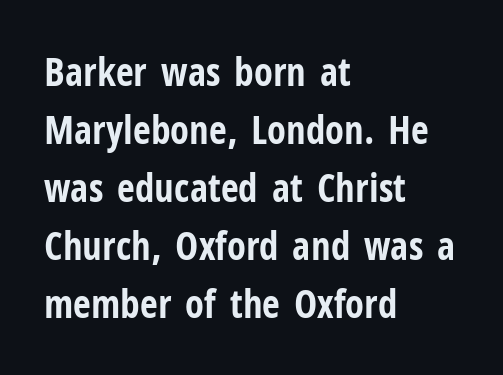
Q: Is the text bold? A: Yes.
Q: Is the text italic (slanted)? A: No, it is upright.
Q: Is the typeface a serif or a sans-serif typeface? A: Sans-serif.
Q: Is the text underlined? A: No.
Q: How is the paragraph aligned? A: Left-aligned.
Q: Is the spacing between letters normal or unusually wide? A: Normal.
Q: Is the spacing between lines tight, normal or loose? A: Normal.
Q: Width (condensed, normal, or wide)? A: Condensed.
Q: Stroke contrast? A: Low.
Q: x-height? A: Medium.
Q: Monospaced? A: No.
